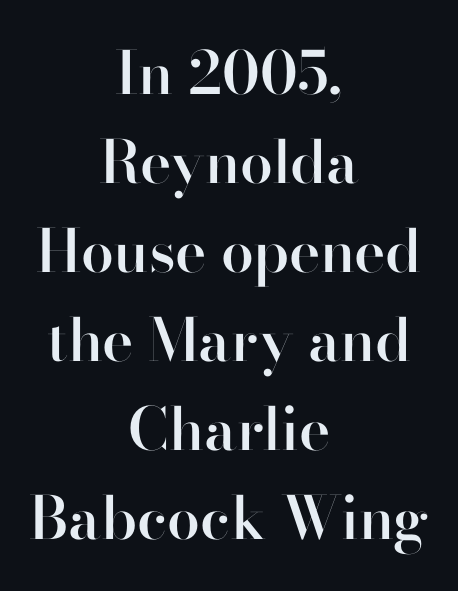
Q: Is the text bold? A: Semi-bold.
Q: Is the text italic (slanted)? A: No, it is upright.
Q: Is the typeface a serif or a sans-serif typeface? A: Sans-serif.
Q: Is the text underlined? A: No.
Q: How is the paragraph aligned? A: Centered.
Q: Is the spacing between letters normal or unusually wide? A: Normal.
Q: Is the spacing between lines tight, normal or loose? A: Normal.
Q: Width (condensed, normal, or wide)? A: Normal.
Q: Stroke contrast? A: High.
Q: x-height? A: Small.
Q: Monospaced? A: No.
